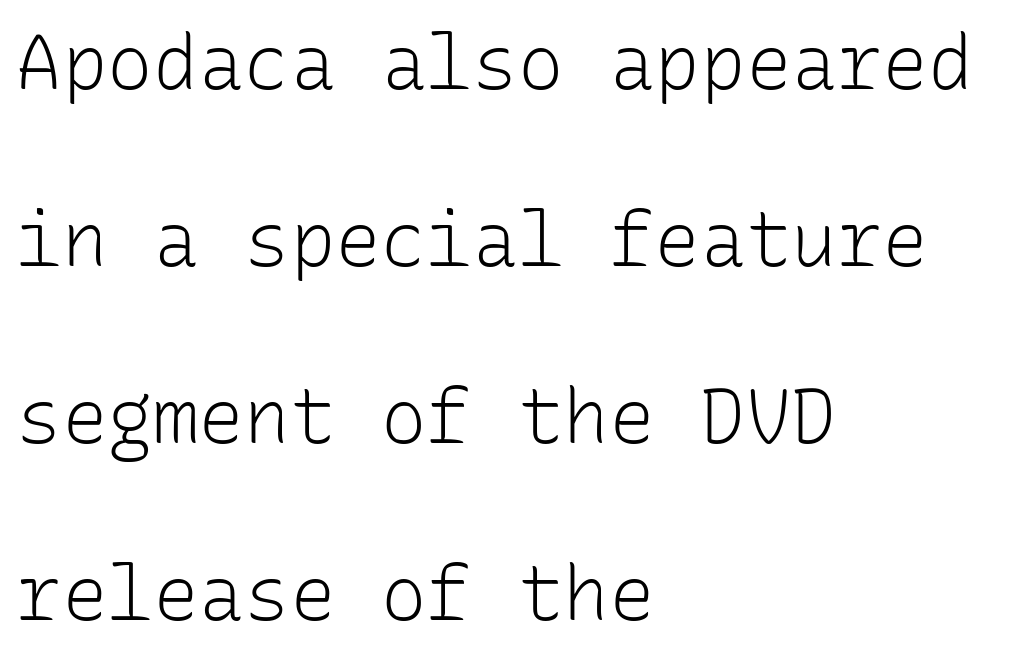
Nobody touched the tracking dial on this one. This block would shrink considerably if given ordinary leading; it's expanded now. These lines are composed in type without serifs. The ragged edge is on the right, which tells us the setting is flush left. Each row of text sits above clean, open space.
